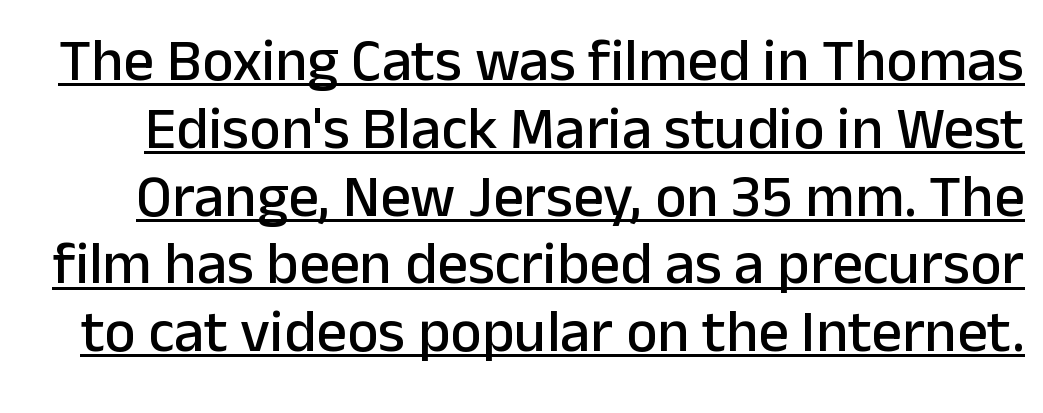
Compared with undecorated copy, this sample adds a rule below the words. What kind of face is this? One without serifs — a sans. The line texture is even and compact thanks to regular tracking. A typesetter would call this leading minimal, almost set solid. Note the varied advance widths — an 'i' is clearly narrower than an 'm'.
